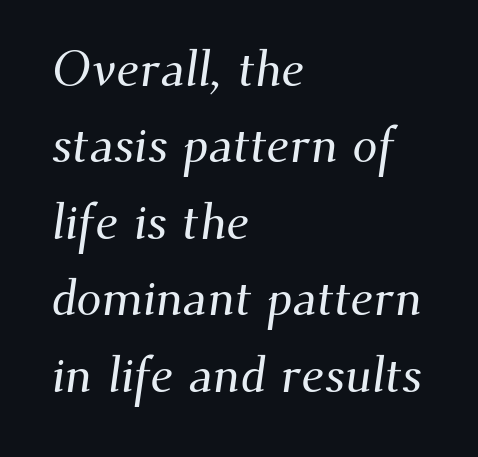
Normally led — the rows are evenly, conventionally spaced. In CSS terms this would be text-align: left. Rule under the text: the space is simply empty. The face used here is seriffed, in the tradition of book romans. A typesetter would call this proportional, since set widths differ per character.
